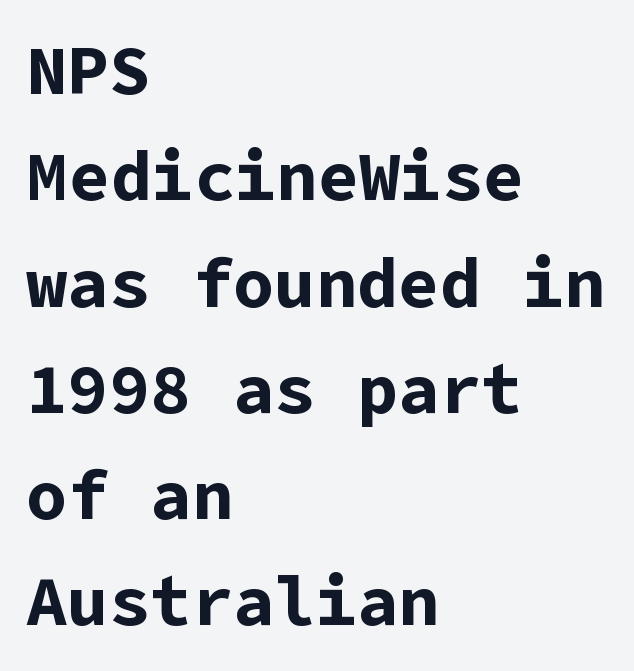
{"serif": "no", "italic": "no", "bold": "yes", "weight": "bold", "width": "normal", "stroke_contrast": "low", "x_height": "medium", "underline": "no", "align": "left", "line_spacing": "normal", "line_spacing_ratio": 1.54, "letter_spacing": "normal", "letter_spacing_em": 0.0, "glyph_px": 69}
